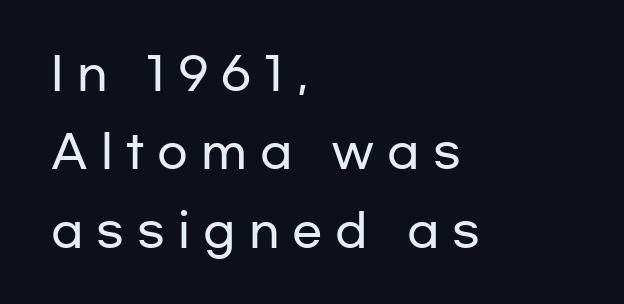
Q: Is the text italic (slanted)? A: No, it is upright.
Q: Is the typeface a serif or a sans-serif typeface? A: Sans-serif.
Q: Is the text underlined? A: No.
Q: How is the paragraph aligned? A: Left-aligned.
Q: Is the spacing between letters normal or unusually wide? A: Unusually wide.
Q: Width (condensed, normal, or wide)? A: Wide.
Q: Stroke contrast? A: Low.
Q: x-height? A: Medium.
Q: Monospaced? A: No.
